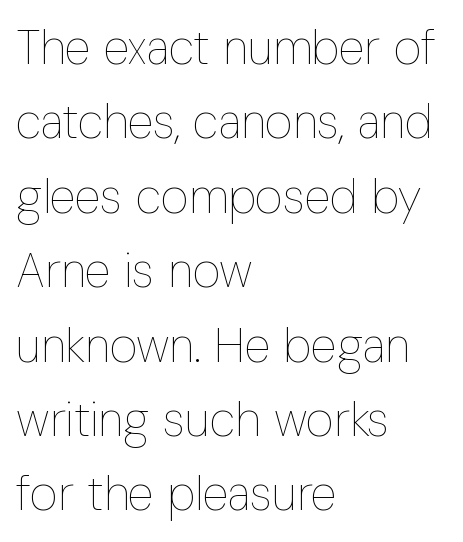
Q: Is the text bold? A: No.
Q: Is the text italic (slanted)? A: No, it is upright.
Q: Is the text underlined? A: No.
Q: How is the paragraph aligned? A: Left-aligned.
Q: Is the spacing between letters normal or unusually wide? A: Normal.
Q: Is the spacing between lines tight, normal or loose? A: Normal.
Q: Width (condensed, normal, or wide)? A: Condensed.
Q: Stroke contrast? A: Low.
Q: x-height? A: Medium.
Q: Monospaced? A: No.
